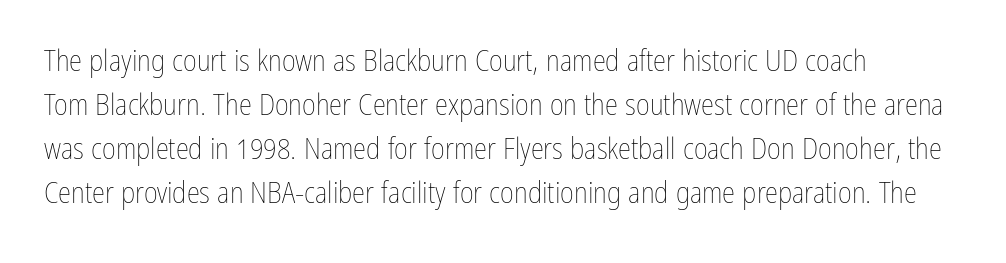
Q: Is the text bold? A: No.
Q: Is the text italic (slanted)? A: No, it is upright.
Q: Is the text underlined? A: No.
Q: How is the paragraph aligned? A: Left-aligned.
Q: Is the spacing between letters normal or unusually wide? A: Normal.
Q: Is the spacing between lines tight, normal or loose? A: Normal.
Q: Width (condensed, normal, or wide)? A: Condensed.
Q: Stroke contrast? A: Low.
Q: x-height? A: Medium.
Q: Monospaced? A: No.
